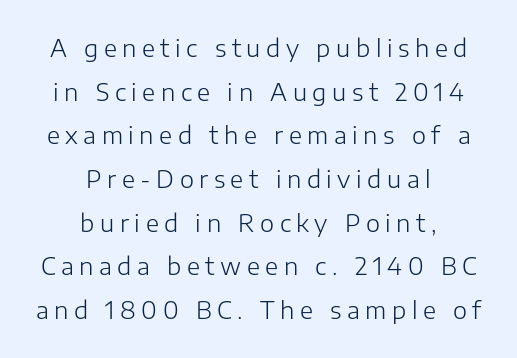
{"italic": "no", "bold": "no", "underline": "no", "align": "center", "line_spacing_ratio": 1.82, "letter_spacing": "wide", "letter_spacing_em": 0.23, "glyph_px": 24}
